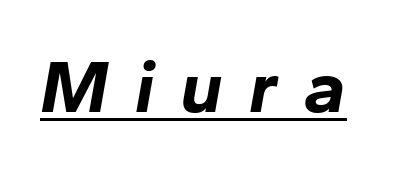
Q: Is the text bold? A: Yes.
Q: Is the text italic (slanted)? A: Yes, it leans right by about 10 degrees.
Q: Is the text underlined? A: Yes.
Q: Is the spacing between letters normal or unusually wide? A: Unusually wide.
Q: Width (condensed, normal, or wide)? A: Normal.
Q: Stroke contrast? A: Low.
Q: x-height? A: Medium.
Q: Monospaced? A: No.
